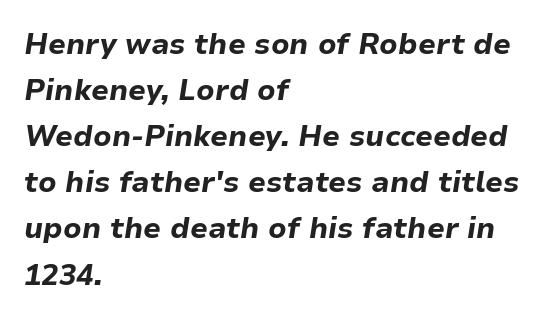
Q: Is the text bold? A: Yes.
Q: Is the text italic (slanted)? A: Yes, it leans right by about 9 degrees.
Q: Is the text underlined? A: No.
Q: How is the paragraph aligned? A: Left-aligned.
Q: Is the spacing between letters normal or unusually wide? A: Normal.
Q: Is the spacing between lines tight, normal or loose? A: Normal.
Q: Width (condensed, normal, or wide)? A: Normal.
Q: Stroke contrast? A: Low.
Q: x-height? A: Medium.
Q: Monospaced? A: No.
